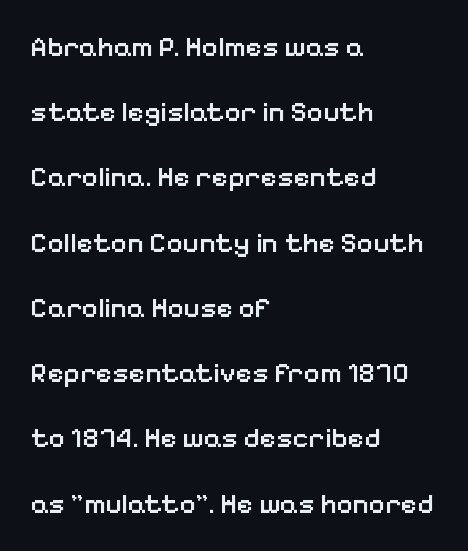
The image shows 28 px semibold sans-serif type, upright; set left-aligned, loose line spacing (2.33x), normal letter spacing, not underlined; low stroke contrast and a medium x-height.
